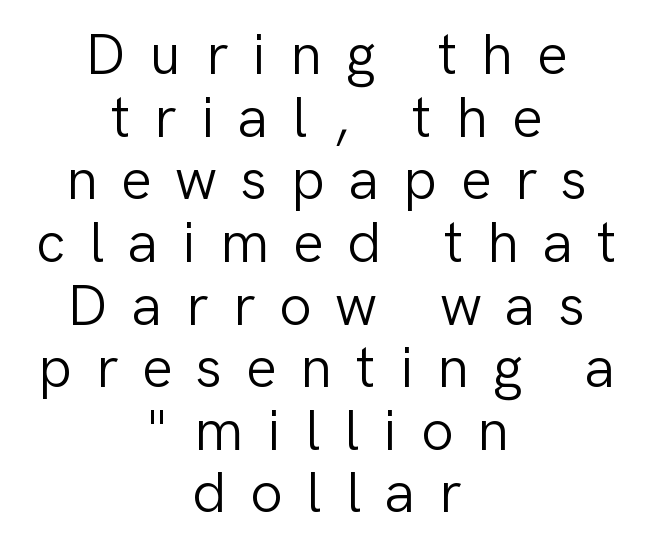
Rendered with straight, roman letterforms. The baseline area is clear. These lines have a slow, spaced-out rhythm from letter to letter. The characters display no serif detailing; their extremities are plain.
